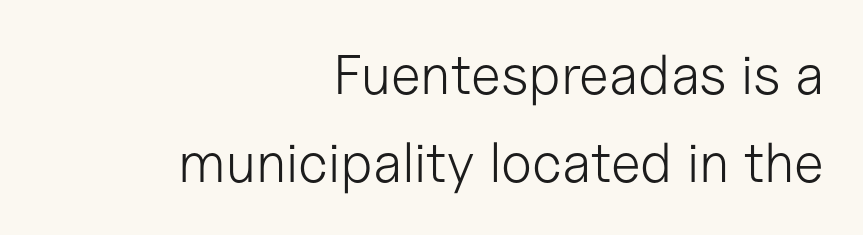
Line endings align vertically; line beginnings do not. A typesetter would call this leading conventional body-copy spacing. Check the space under the baseline: it is left empty. The strokes carry an ordinary text weight at most. Is there any slant? The stems are plumb. The letters advance in unequal steps, a hallmark of proportional type.
